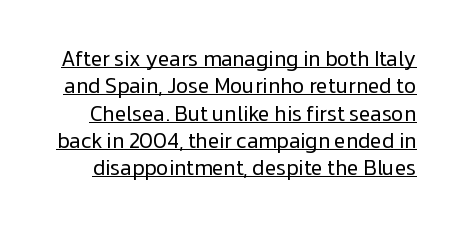
{"italic": "no", "bold": "no", "underline": "yes", "line_spacing": "normal", "line_spacing_ratio": 1.3, "letter_spacing": "normal", "letter_spacing_em": 0.0, "glyph_px": 21}
